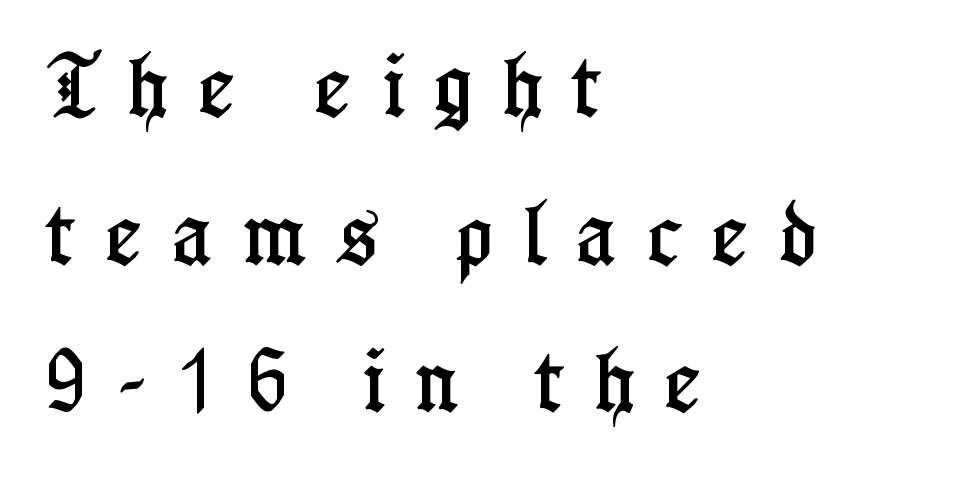
{"serif": "yes", "italic": "no", "width": "condensed", "stroke_contrast": "low", "x_height": "medium", "monospaced": "no", "underline": "no", "align": "left", "line_spacing": "loose", "line_spacing_ratio": 2.14, "letter_spacing": "wide", "letter_spacing_em": 0.44, "glyph_px": 69}
